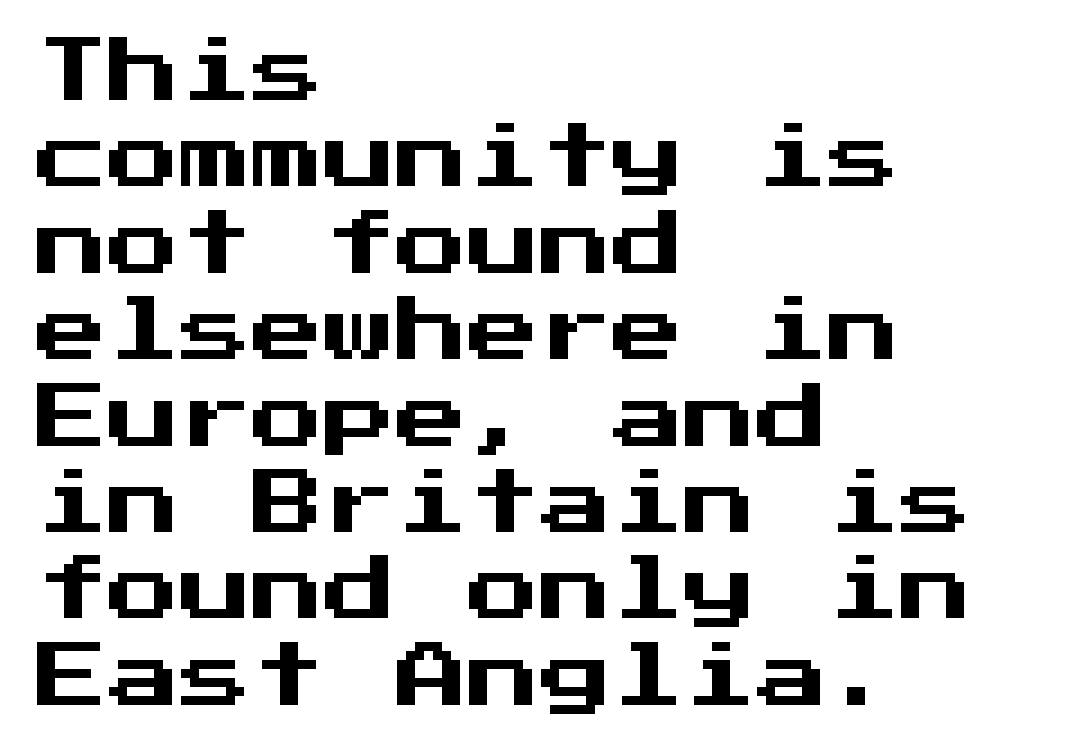
Q: Is the text italic (slanted)? A: No, it is upright.
Q: Is the typeface a serif or a sans-serif typeface? A: Sans-serif.
Q: Is the text underlined? A: No.
Q: How is the paragraph aligned? A: Left-aligned.
Q: Is the spacing between letters normal or unusually wide? A: Normal.
Q: Width (condensed, normal, or wide)? A: Normal.
Q: Stroke contrast? A: Medium.
Q: x-height? A: Medium.
